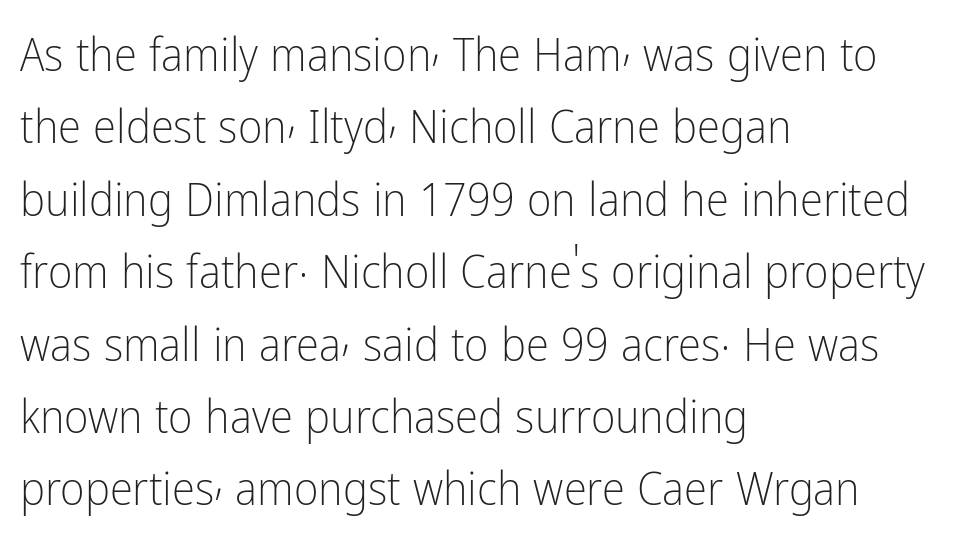
{"serif": "no", "italic": "no", "bold": "no", "weight": "light", "width": "condensed", "stroke_contrast": "low", "x_height": "medium", "monospaced": "no", "underline": "no", "align": "left", "line_spacing": "normal", "line_spacing_ratio": 1.54, "letter_spacing": "normal", "letter_spacing_em": 0.0, "glyph_px": 47}
